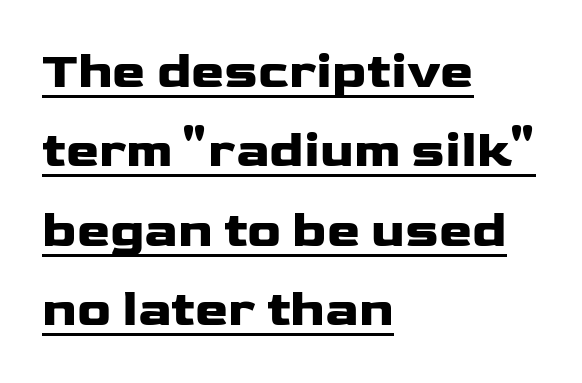
Q: Is the text bold? A: Yes.
Q: Is the text italic (slanted)? A: No, it is upright.
Q: Is the typeface a serif or a sans-serif typeface? A: Sans-serif.
Q: Is the text underlined? A: Yes.
Q: How is the paragraph aligned? A: Left-aligned.
Q: Is the spacing between letters normal or unusually wide? A: Normal.
Q: Is the spacing between lines tight, normal or loose? A: Normal.
Q: Width (condensed, normal, or wide)? A: Wide.
Q: Stroke contrast? A: Low.
Q: x-height? A: Medium.
Q: Monospaced? A: No.
